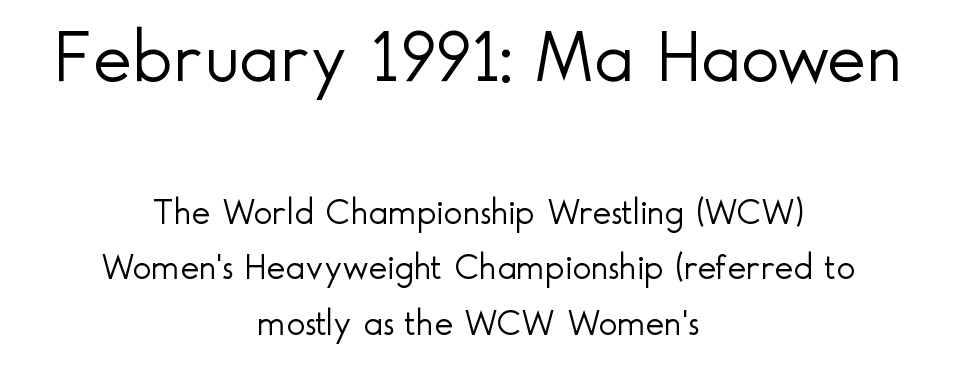
The image shows 73 px light sans-serif type, upright; set centered, normal line spacing (1.54x), normal letter spacing, not underlined; the first (top) block is 2.03x larger; a small x-height.
